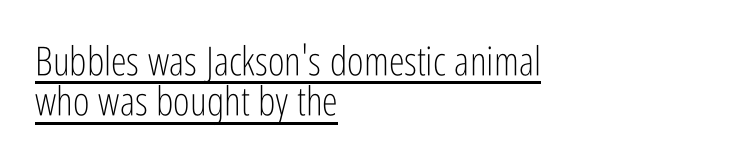
{"serif": "no", "italic": "no", "bold": "no", "weight": "light", "width": "condensed", "stroke_contrast": "low", "x_height": "medium", "monospaced": "no", "underline": "yes", "align": "left", "line_spacing": "tight", "line_spacing_ratio": 1.01, "letter_spacing": "normal", "letter_spacing_em": 0.0, "glyph_px": 40}
